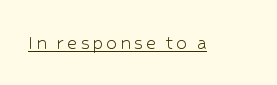
Q: Is the text bold? A: No.
Q: Is the text italic (slanted)? A: No, it is upright.
Q: Is the text underlined? A: Yes.
